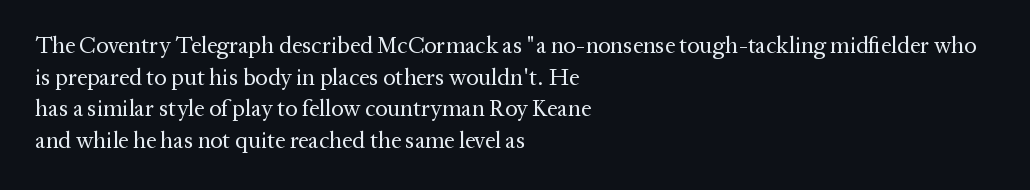
Q: Is the text bold? A: No.
Q: Is the text italic (slanted)? A: No, it is upright.
Q: Is the text underlined? A: No.
Q: How is the paragraph aligned? A: Left-aligned.
Q: Is the spacing between letters normal or unusually wide? A: Normal.
Q: Is the spacing between lines tight, normal or loose? A: Normal.
